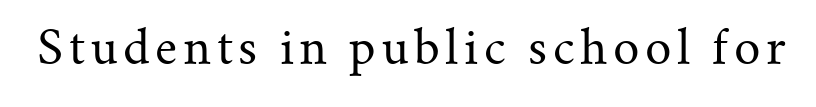
Regarding serifs, this sample has them. The words here are not underlined. Posture: vertical. Note the varied advance widths — an 'i' is clearly narrower than an 'm'. The characters are drawn with everyday or finer stroke widths.
